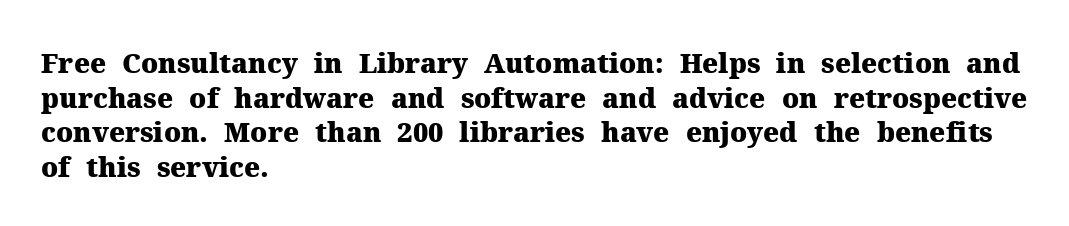
The image shows 27 px bold type, upright; set left-aligned, normal line spacing (1.28x), normal letter spacing, not underlined.
